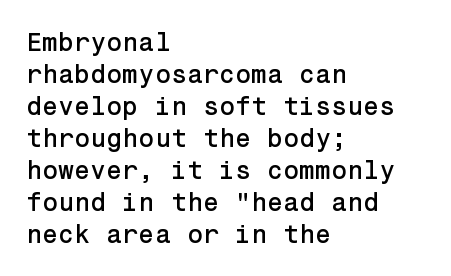
Standard letterfit; no display-style spreading of the glyphs. The string is rendered with underlining switched off. Compared with a centered layout, this one pins lines to the left instead. Vertical strokes here are truly vertical.
